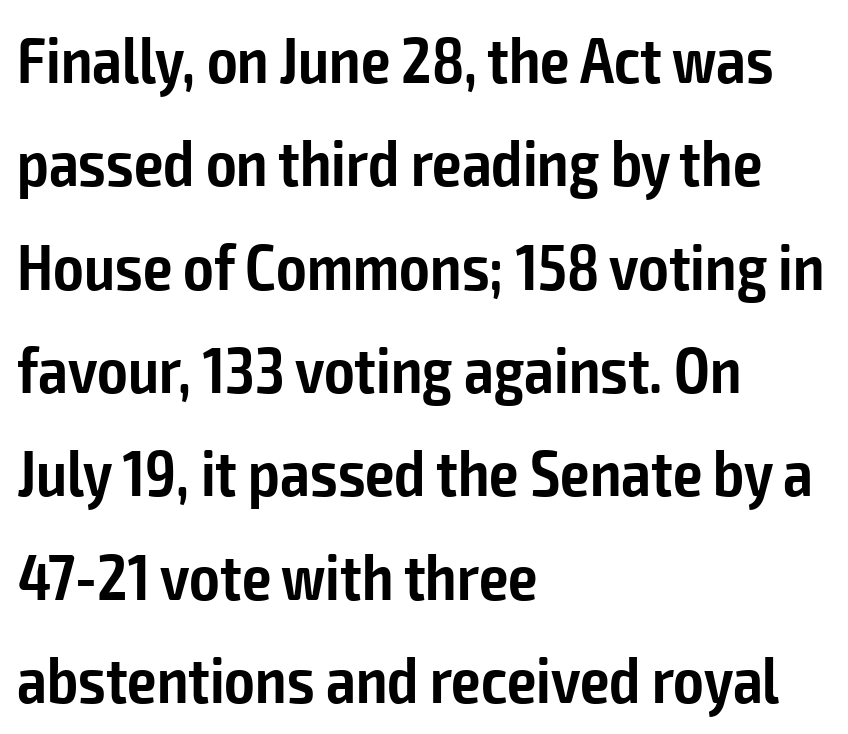
The image shows 65 px semibold, condensed sans-serif type, upright; set left-aligned, normal line spacing (1.59x), normal letter spacing, not underlined; low stroke contrast and a medium x-height.
